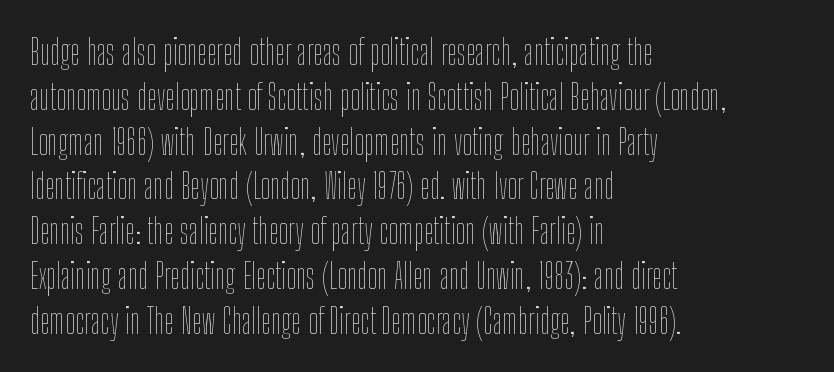
{"italic": "no", "bold": "no", "weight": "thin", "width": "condensed", "stroke_contrast": "low", "x_height": "medium", "monospaced": "no", "underline": "no", "align": "left", "line_spacing": "normal", "line_spacing_ratio": 1.28, "letter_spacing": "normal", "letter_spacing_em": 0.0, "glyph_px": 35}
